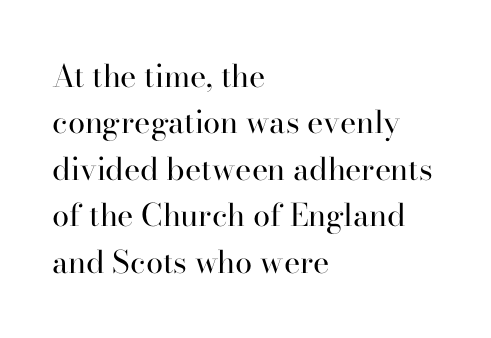
{"serif": "yes", "italic": "no", "bold": "no", "weight": "regular", "width": "normal", "stroke_contrast": "high", "x_height": "small", "monospaced": "no", "underline": "no", "align": "left", "line_spacing": "normal", "line_spacing_ratio": 1.5, "letter_spacing": "normal", "letter_spacing_em": 0.0, "glyph_px": 31}
